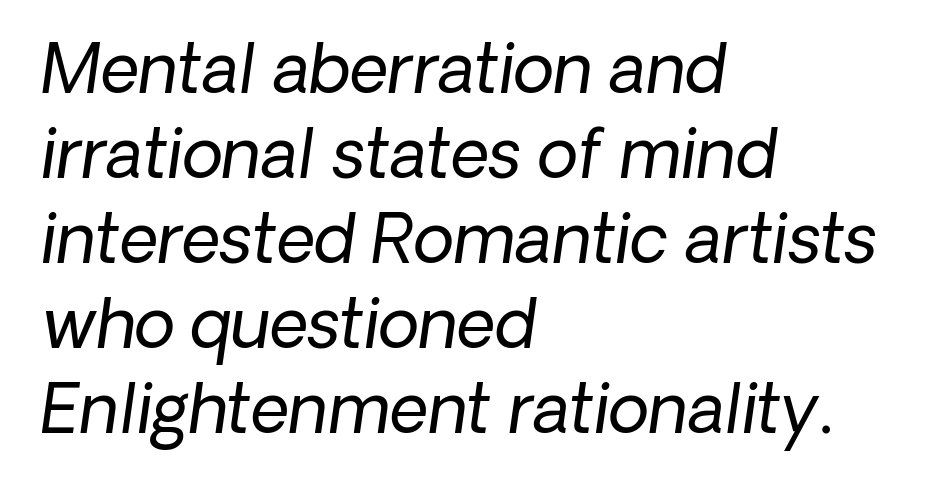
Q: Is the text bold? A: No.
Q: Is the text italic (slanted)? A: Yes, it leans right by about 8 degrees.
Q: Is the text underlined? A: No.
Q: How is the paragraph aligned? A: Left-aligned.
Q: Is the spacing between letters normal or unusually wide? A: Normal.
Q: Is the spacing between lines tight, normal or loose? A: Normal.
Q: Width (condensed, normal, or wide)? A: Normal.
Q: Stroke contrast? A: Low.
Q: x-height? A: Medium.
Q: Monospaced? A: No.
